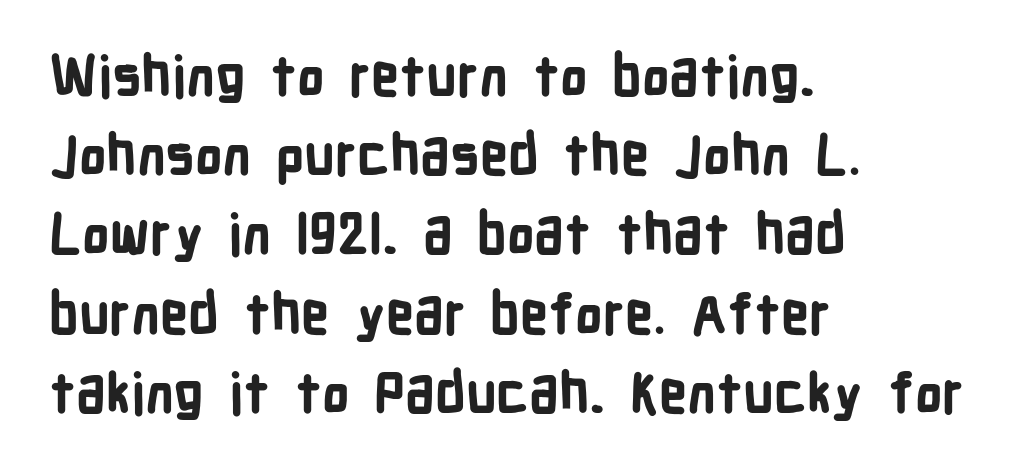
{"serif": "no", "italic": "no", "bold": "yes", "weight": "bold", "width": "condensed", "stroke_contrast": "low", "x_height": "medium", "monospaced": "no", "underline": "no", "align": "left", "line_spacing": "normal", "line_spacing_ratio": 1.44, "letter_spacing": "normal", "letter_spacing_em": 0.0, "glyph_px": 55}
